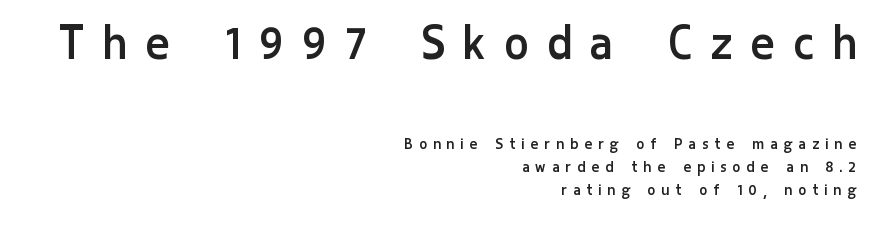
{"serif": "no", "italic": "no", "bold": "no", "weight": "regular", "width": "condensed", "stroke_contrast": "low", "x_height": "medium", "monospaced": "no", "underline": "no", "align": "right", "line_spacing": "normal", "line_spacing_ratio": 1.27, "letter_spacing": "wide", "letter_spacing_em": 0.37, "larger_block": "first", "size_ratio": 3.06, "glyph_px": 55}
